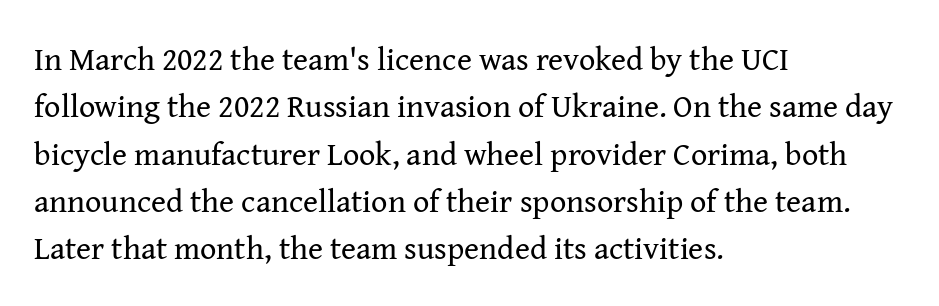
The font sits on the lighter half of the weight spectrum, regular included. Think of a printed novel: that variable character pitch is what you see here. Nothing unusual about the tracking: characters are spaced as the font intends. No italicization has been applied; the sample stays upright. Is the block centered? No — it sits flush against the left margin. Quick note: interline space is typical.
